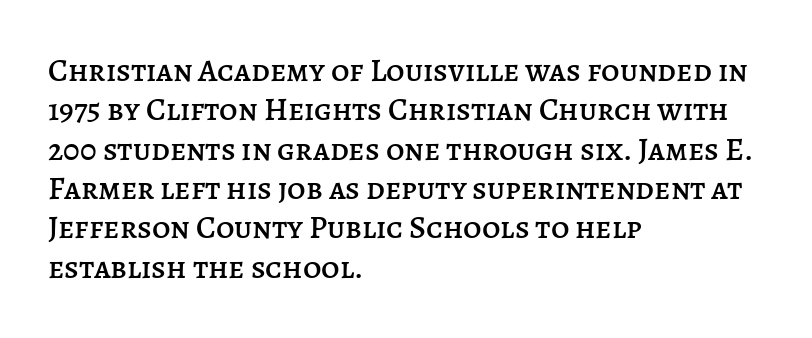
The image shows 32 px text type, upright; set left-aligned, line spacing 1.23x, normal letter spacing, not underlined; low stroke contrast and a large x-height.
